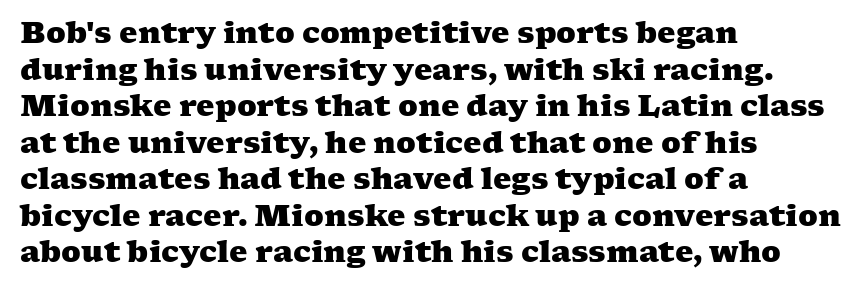
The image shows 29 px heavy, wide serif type; set left-aligned, normal line spacing (1.26x), normal letter spacing, not underlined; medium stroke contrast and a medium x-height.
